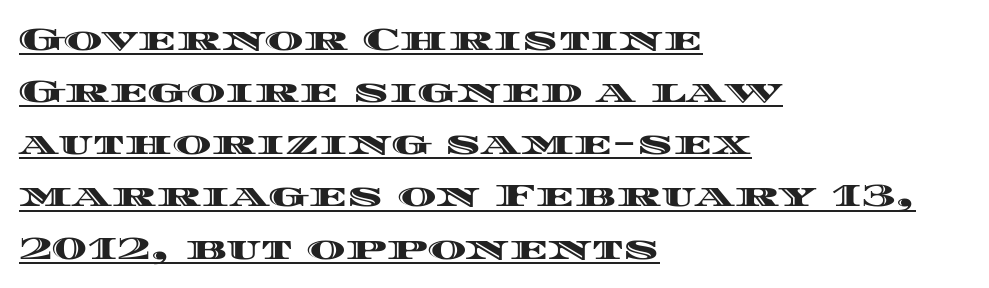
Q: Is the text italic (slanted)? A: No, it is upright.
Q: Is the text underlined? A: Yes.
Q: How is the paragraph aligned? A: Left-aligned.
Q: Is the spacing between letters normal or unusually wide? A: Normal.
Q: Is the spacing between lines tight, normal or loose? A: Normal.
Q: Width (condensed, normal, or wide)? A: Wide.
Q: x-height? A: Large.
Q: Monospaced? A: No.
